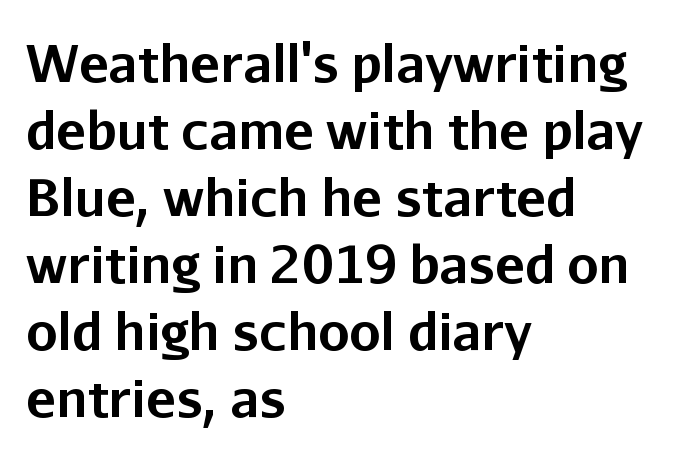
The image shows 50 px bold sans-serif type, upright; set left-aligned, normal line spacing (1.34x), normal letter spacing, not underlined; low stroke contrast and a medium x-height.
